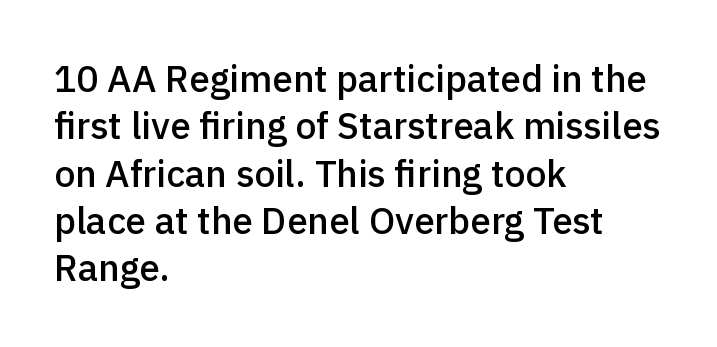
{"serif": "no", "italic": "no", "bold": "semi", "weight": "semibold", "width": "normal", "x_height": "medium", "monospaced": "no", "underline": "no", "align": "left", "line_spacing": "normal", "line_spacing_ratio": 1.28, "letter_spacing": "normal", "letter_spacing_em": 0.0, "glyph_px": 37}
